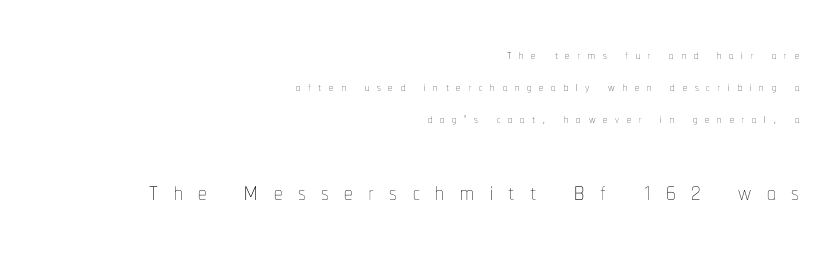
The ragged edge is on the left, which tells us the setting is flush right. The passage shown is typed in a proportional face where columns would drift. Caption: upper text group reduced, lower text group enlarged. The letters stand upright; this is a roman face. This is not heavy type; no bold has been used. There is plenty of visible air inserted between adjacent glyphs.
